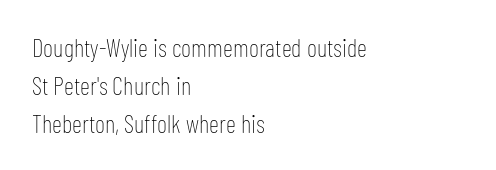
{"italic": "no", "bold": "no", "underline": "no", "align": "left", "line_spacing": "normal", "line_spacing_ratio": 1.52, "letter_spacing": "normal", "letter_spacing_em": 0.0, "glyph_px": 25}
